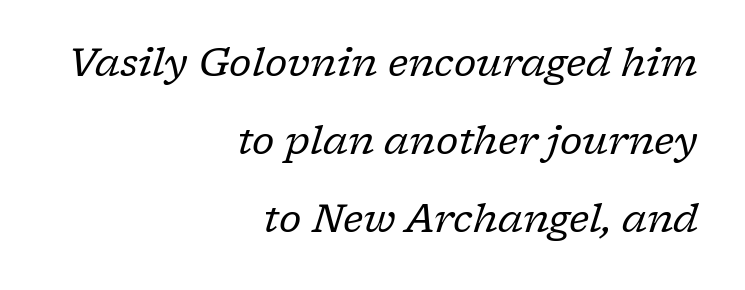
The image shows 39 px regular-weight serif type, italic (leaning right); set right-aligned, loose line spacing (2.0x), normal letter spacing, not underlined; low stroke contrast and a medium x-height.
